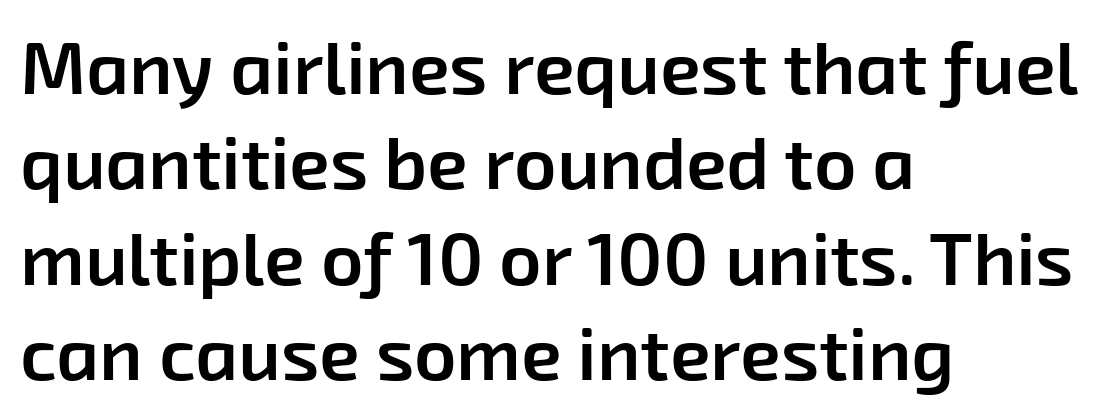
Examine the stroke ends and you'll find no serifs. Is this a fixed-width face? No — the glyphs have proportional, varying widths. The specimen omits any rule beneath the text block's lines. A typesetter would call this leading conventional body-copy spacing. Compared with typical body copy, the letter spacing here is the same.
